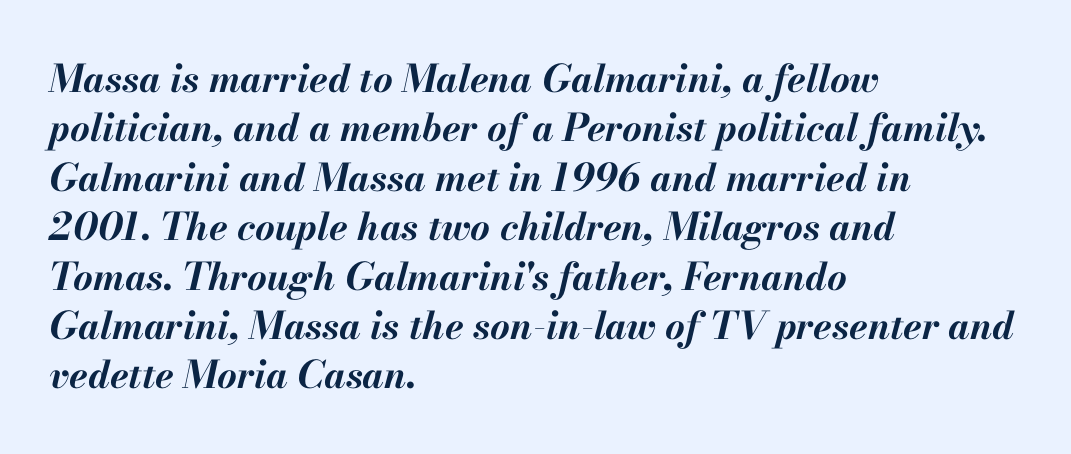
Q: Is the text bold? A: Yes.
Q: Is the text italic (slanted)? A: Yes, it leans right by about 13 degrees.
Q: Is the text underlined? A: No.
Q: How is the paragraph aligned? A: Left-aligned.
Q: Is the spacing between letters normal or unusually wide? A: Normal.
Q: Is the spacing between lines tight, normal or loose? A: Normal.
Q: Width (condensed, normal, or wide)? A: Normal.
Q: Stroke contrast? A: Medium.
Q: x-height? A: Small.
Q: Monospaced? A: No.
